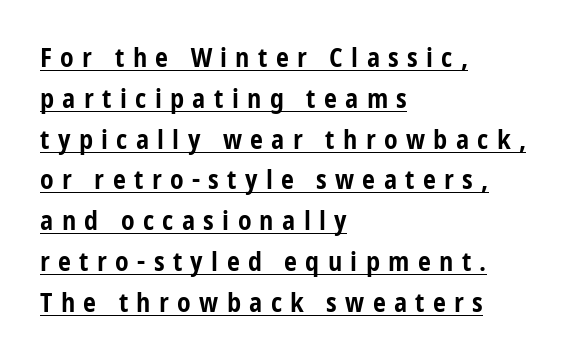
The image shows 26 px bold type, upright; set left-aligned, normal line spacing (1.57x), unusually wide letter spacing (+0.32 em), underlined.
